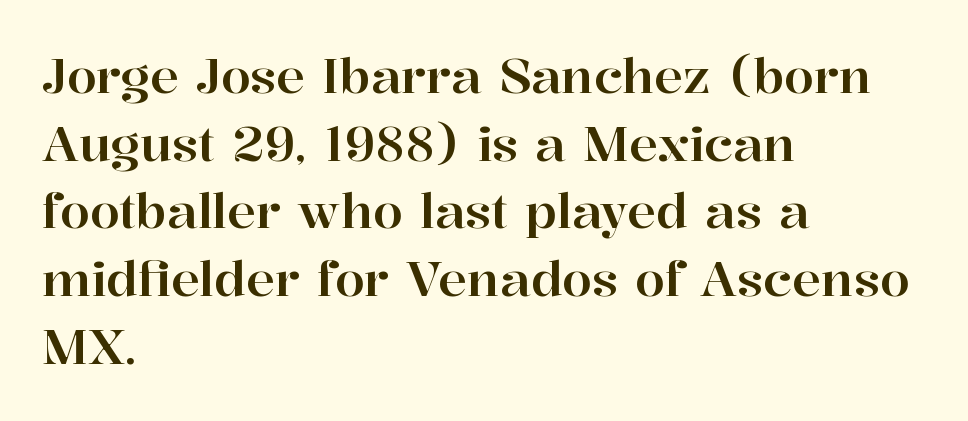
Honestly, the letter spacing is just normal — you wouldn't notice it. A typesetter would mark this as roman, not italic. Where is the straight margin? On the left. The face used here is proportionally spaced, like ordinary book or web type.
